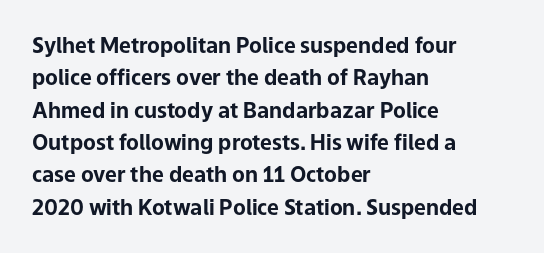
Q: Is the text bold? A: Yes.
Q: Is the text italic (slanted)? A: No, it is upright.
Q: Is the text underlined? A: No.
Q: How is the paragraph aligned? A: Left-aligned.
Q: Is the spacing between letters normal or unusually wide? A: Normal.
Q: Is the spacing between lines tight, normal or loose? A: Normal.
